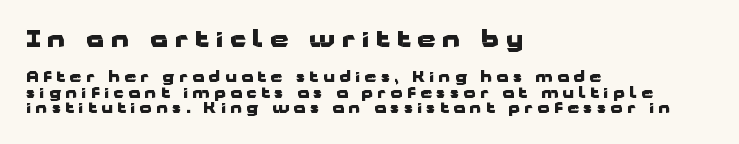
The image shows 23 px bold type, upright; set left-aligned, tight line spacing (1.03x), unusually wide letter spacing (+0.31 em), not underlined; the first (top) block is 1.53x larger.
